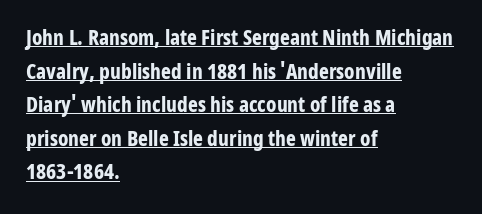
Q: Is the text bold? A: Yes.
Q: Is the text italic (slanted)? A: No, it is upright.
Q: Is the text underlined? A: Yes.
Q: How is the paragraph aligned? A: Left-aligned.
Q: Is the spacing between letters normal or unusually wide? A: Normal.
Q: Is the spacing between lines tight, normal or loose? A: Normal.
